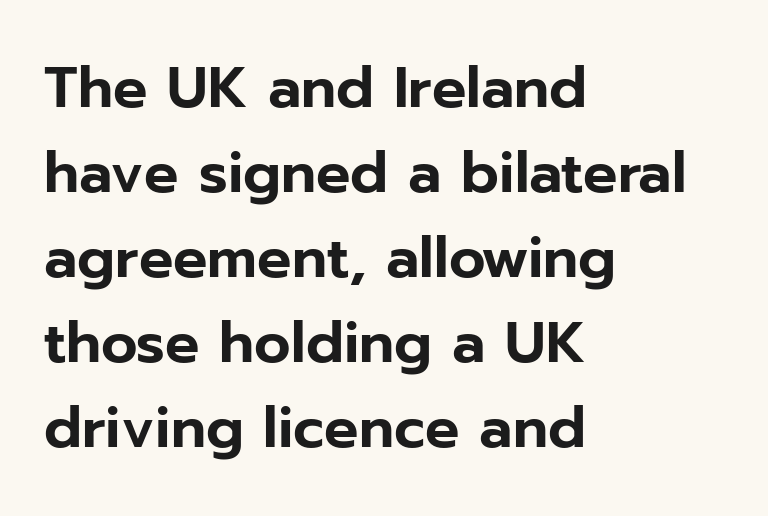
Q: Is the text italic (slanted)? A: No, it is upright.
Q: Is the typeface a serif or a sans-serif typeface? A: Sans-serif.
Q: Is the text underlined? A: No.
Q: How is the paragraph aligned? A: Left-aligned.
Q: Is the spacing between letters normal or unusually wide? A: Normal.
Q: Is the spacing between lines tight, normal or loose? A: Normal.
Q: Width (condensed, normal, or wide)? A: Normal.
Q: Stroke contrast? A: Low.
Q: x-height? A: Medium.
Q: Monospaced? A: No.
